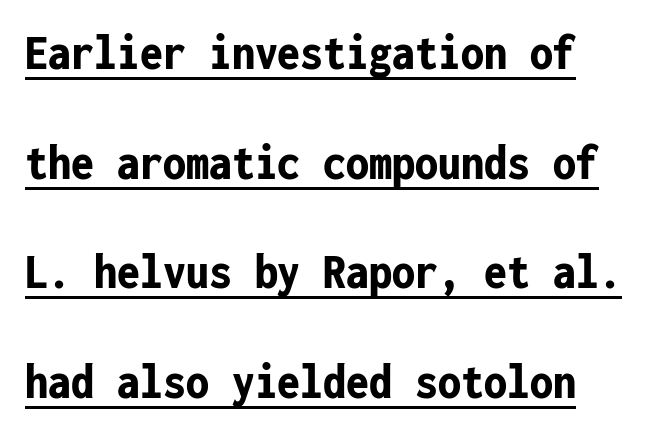
Q: Is the text bold? A: Yes.
Q: Is the text italic (slanted)? A: No, it is upright.
Q: Is the typeface a serif or a sans-serif typeface? A: Sans-serif.
Q: Is the text underlined? A: Yes.
Q: How is the paragraph aligned? A: Left-aligned.
Q: Is the spacing between letters normal or unusually wide? A: Normal.
Q: Is the spacing between lines tight, normal or loose? A: Loose.
Q: Width (condensed, normal, or wide)? A: Condensed.
Q: Stroke contrast? A: Low.
Q: x-height? A: Medium.
Q: Monospaced? A: Yes.
